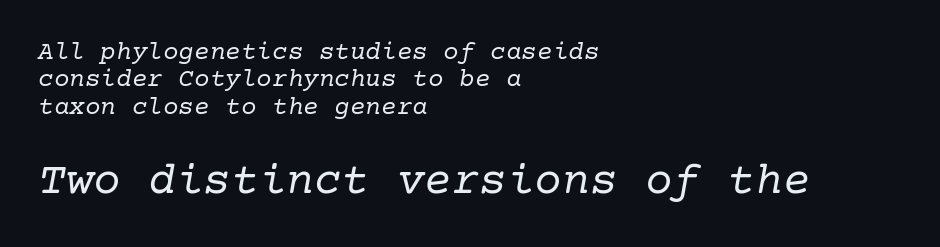
Q: Is the text bold? A: No.
Q: Is the text italic (slanted)? A: Yes, it leans right by about 10 degrees.
Q: Is the typeface a serif or a sans-serif typeface? A: Serif.
Q: Is the text underlined? A: No.
Q: How is the paragraph aligned? A: Left-aligned.
Q: Is the spacing between letters normal or unusually wide? A: Normal.
Q: Is the spacing between lines tight, normal or loose? A: Tight.
Q: Which block of text is set in a larger size, the first (top) or the second (bottom)? A: The second (bottom) one.
Q: Width (condensed, normal, or wide)? A: Normal.
Q: Stroke contrast? A: Low.
Q: x-height? A: Medium.
